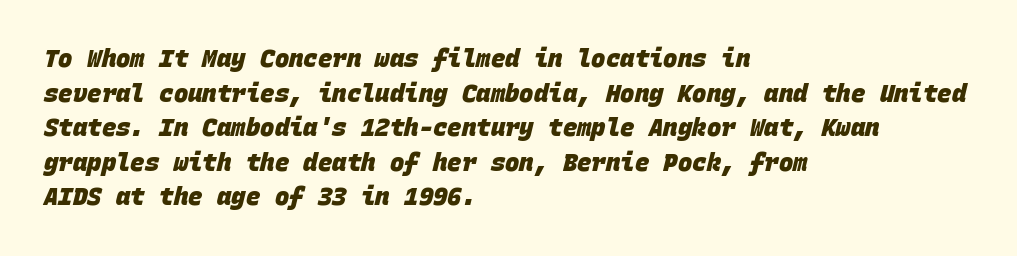
{"bold": "yes", "underline": "no", "align": "left", "line_spacing": "normal", "line_spacing_ratio": 1.44, "letter_spacing": "normal", "letter_spacing_em": 0.0, "glyph_px": 24}
